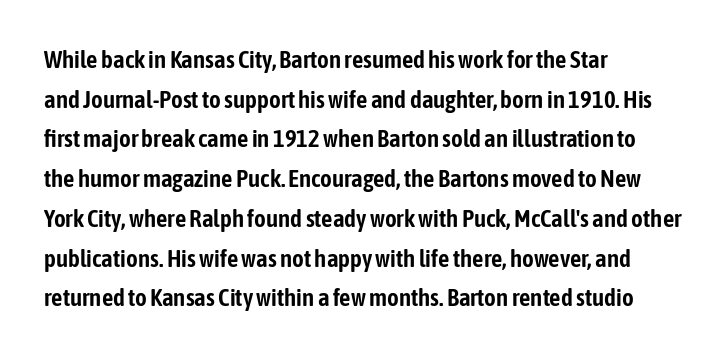
{"italic": "no", "underline": "no", "align": "left", "line_spacing": "normal", "line_spacing_ratio": 1.59, "letter_spacing": "normal", "letter_spacing_em": 0.0, "glyph_px": 25}
